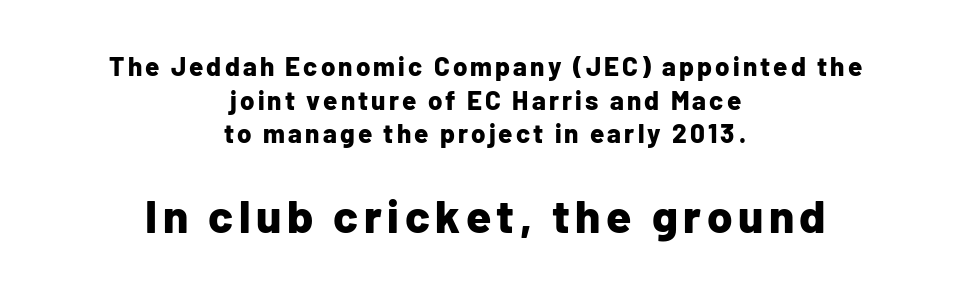
{"serif": "no", "italic": "no", "bold": "yes", "weight": "bold", "width": "normal", "stroke_contrast": "low", "x_height": "medium", "monospaced": "no", "underline": "no", "align": "center", "line_spacing": "normal", "line_spacing_ratio": 1.29, "larger_block": "second", "size_ratio": 1.77, "glyph_px": 46}
